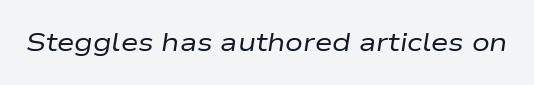
How are the letters spaced? Ordinarily, with no added tracking. Letters have the restrained weight of plain body copy at most. The specimen omits any rule beneath the text block's lines. Slanted lettering throughout.
